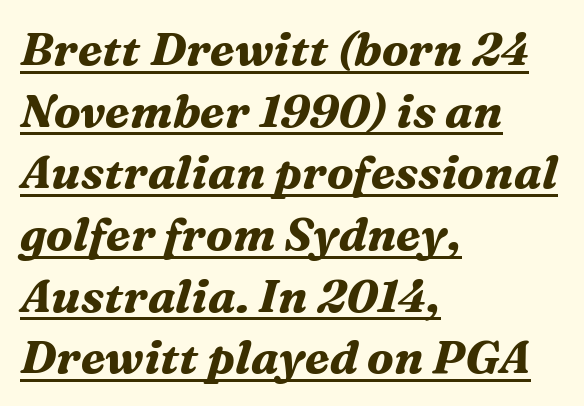
Each letter keeps its own natural width here, so spacing adapts to shape. This rendering leaves character spacing at its baseline value. Reading down the block, your eye returns to a fixed left position each line. Has an underline been added? It has. Bold? Absolutely — the strokes are thick and heavy.
